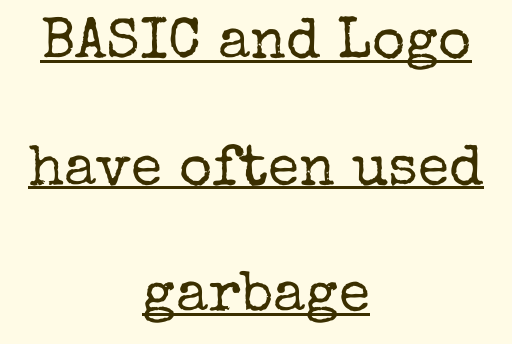
Serif or sans? Serif — the stroke terminals have little feet. Leading is clearly above the norm, producing a sparse column. Compared with undecorated copy, this sample adds a rule below the words. The rendering keeps characters at their native spacing.
